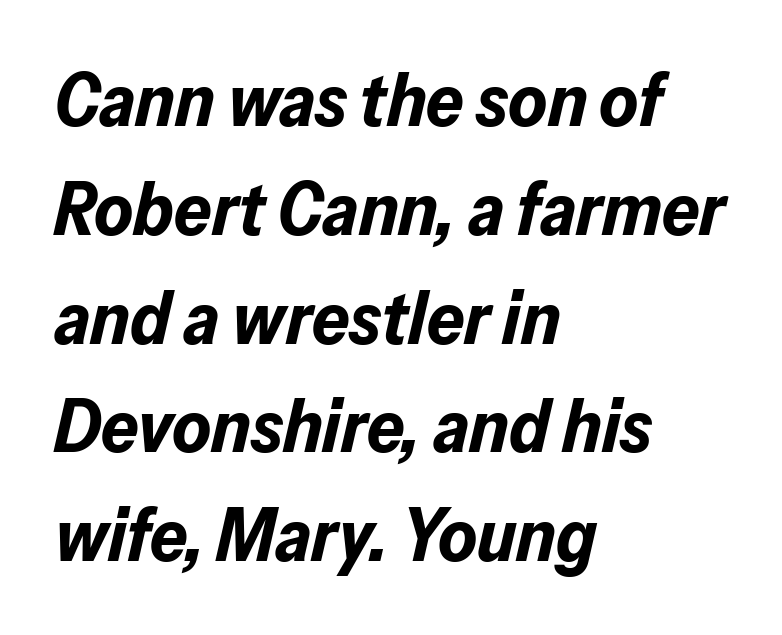
The image shows 74 px bold type, italic (leaning right); set left-aligned, normal line spacing (1.47x), normal letter spacing, not underlined; low stroke contrast and a medium x-height.
